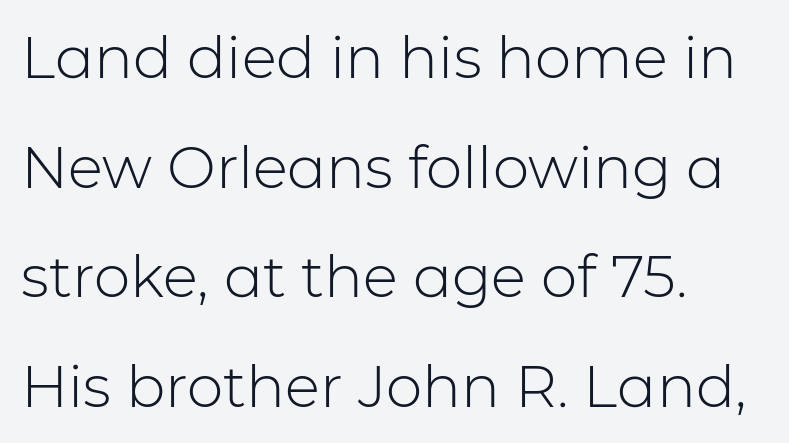
The image shows 58 px light sans-serif type, upright; set left-aligned, line spacing 1.89x, normal letter spacing, not underlined; low stroke contrast and a medium x-height.
